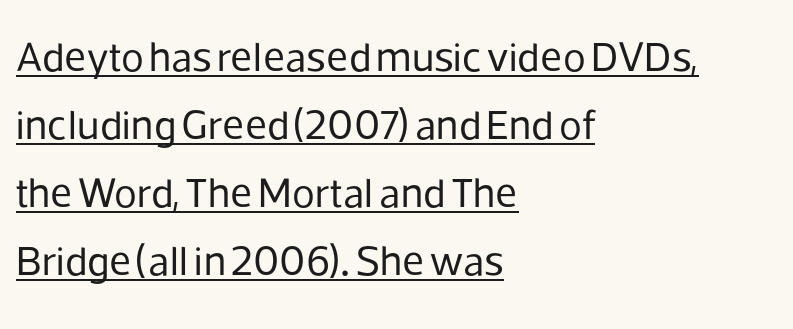
Q: Is the text bold? A: No.
Q: Is the text italic (slanted)? A: No, it is upright.
Q: Is the typeface a serif or a sans-serif typeface? A: Sans-serif.
Q: Is the text underlined? A: Yes.
Q: How is the paragraph aligned? A: Left-aligned.
Q: Is the spacing between letters normal or unusually wide? A: Normal.
Q: Is the spacing between lines tight, normal or loose? A: Normal.
Q: Width (condensed, normal, or wide)? A: Normal.
Q: Stroke contrast? A: Low.
Q: x-height? A: Medium.
Q: Monospaced? A: No.
